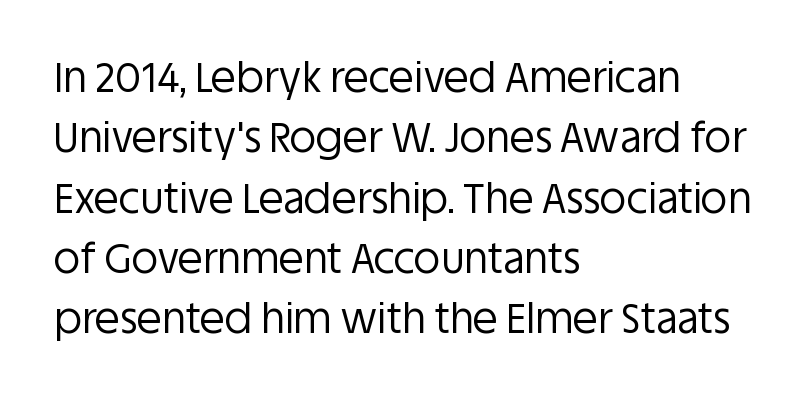
The image shows 41 px regular-weight sans-serif type, upright; set left-aligned, normal line spacing (1.47x), normal letter spacing, not underlined; low stroke contrast and a large x-height.
